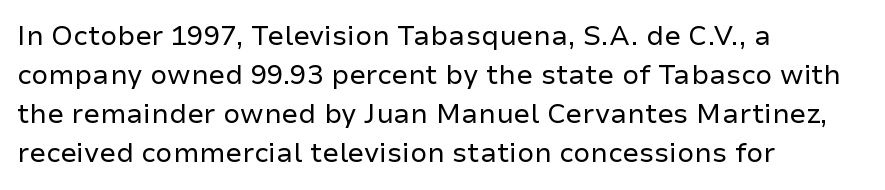
The image shows 27 px text type, upright; set left-aligned, normal line spacing (1.45x), normal letter spacing, not underlined.
